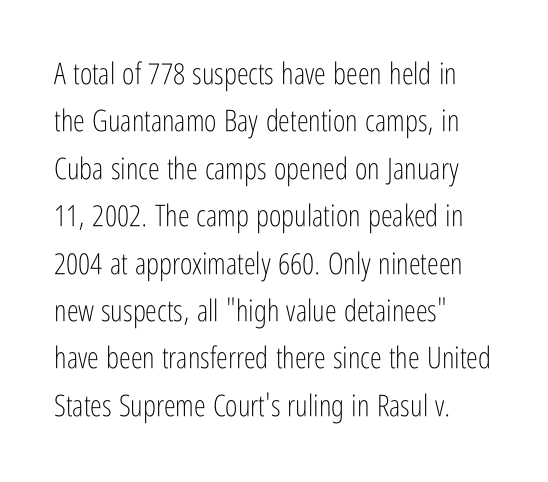
{"serif": "no", "italic": "no", "bold": "no", "weight": "light", "width": "condensed", "stroke_contrast": "low", "x_height": "medium", "monospaced": "no", "underline": "no", "align": "left", "line_spacing": "normal", "line_spacing_ratio": 1.58, "letter_spacing": "normal", "letter_spacing_em": 0.0, "glyph_px": 30}
